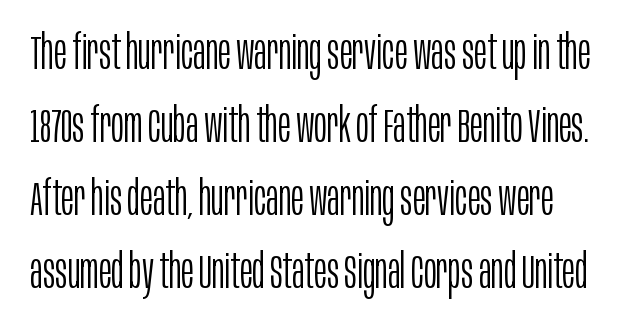
Q: Is the text bold? A: No.
Q: Is the text italic (slanted)? A: No, it is upright.
Q: Is the typeface a serif or a sans-serif typeface? A: Sans-serif.
Q: Is the text underlined? A: No.
Q: Is the spacing between letters normal or unusually wide? A: Normal.
Q: Is the spacing between lines tight, normal or loose? A: Normal.
Q: Width (condensed, normal, or wide)? A: Condensed.
Q: Stroke contrast? A: Low.
Q: x-height? A: Large.
Q: Monospaced? A: No.
